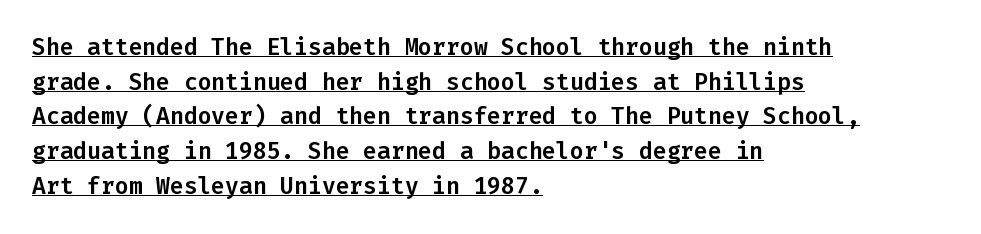
{"italic": "no", "underline": "yes", "align": "left", "line_spacing": "normal", "line_spacing_ratio": 1.51, "letter_spacing": "normal", "letter_spacing_em": 0.0, "glyph_px": 23}
